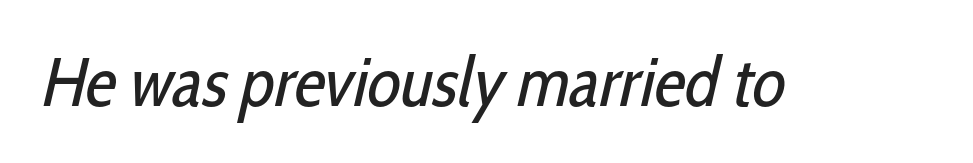
Proportional: the letters do not fall into vertical columns. Rule under the text: the space is simply empty. Unlike a traditional serif, this face leaves its strokes unadorned. The letterforms sit at book weight or below. Inter-character spacing is left at the font's built-in metrics.
